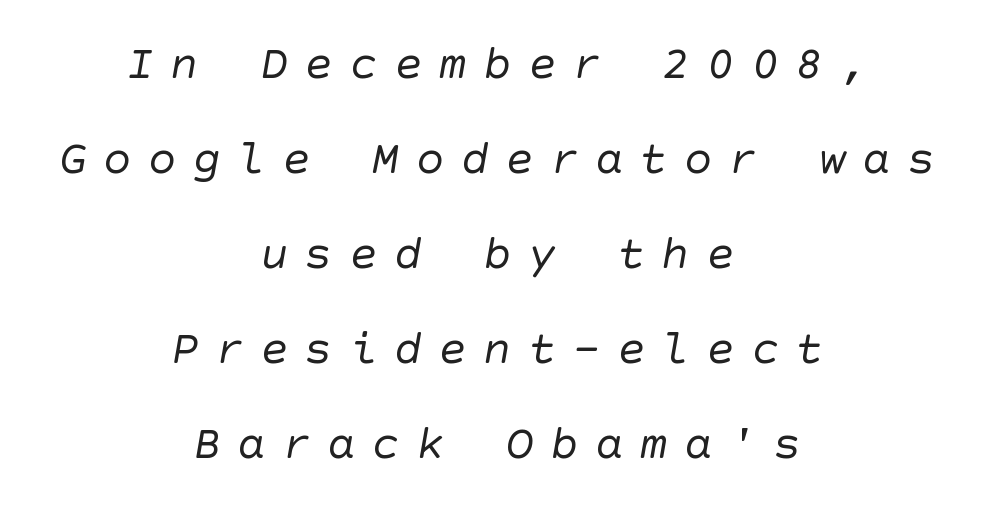
Bold? No — there's no thickening of the strokes. You can tell from the bare stems that sans-serif type was used. Notice the wide empty band between every row — that's loose leading. Horizontal alignment here is central, giving a formal, balanced look.
